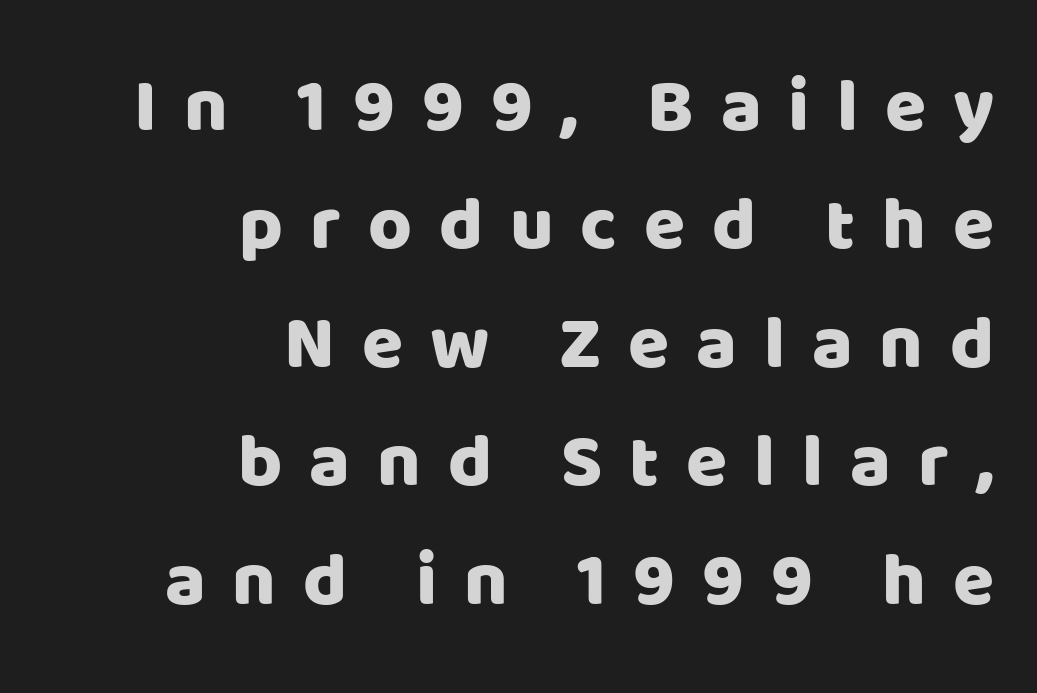
{"serif": "no", "italic": "no", "width": "normal", "stroke_contrast": "low", "x_height": "large", "monospaced": "no", "underline": "no", "align": "right", "line_spacing": "normal", "line_spacing_ratio": 1.58, "letter_spacing": "wide", "letter_spacing_em": 0.36, "glyph_px": 75}
